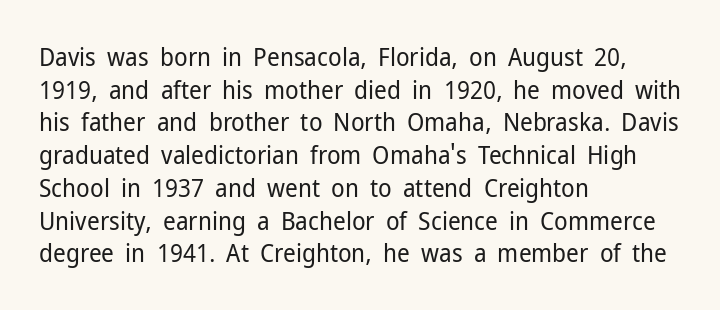
What's the leading like? Ordinary, nothing unusual. The passage shown has conventional tracking throughout. The typography opts for an upright posture over an oblique one. The passage is arranged the way most books set body copy — flush left.
